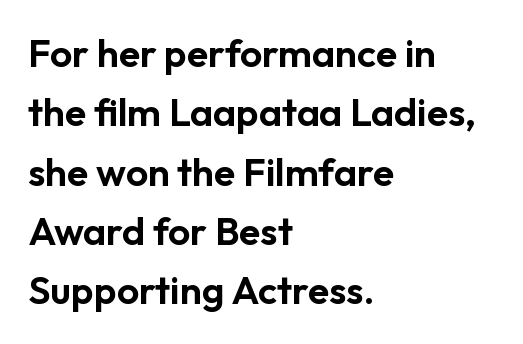
The image shows 39 px sans-serif type, upright; set left-aligned, normal line spacing (1.52x), normal letter spacing, not underlined; low stroke contrast and a medium x-height.
